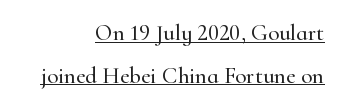
The letterforms sit shoulder to shoulder at normal distance. When letters stand straight like this, we call the style roman or upright. Which margin do the lines hug? The right one — the left edge is uneven. Every word sits above its own underline.
